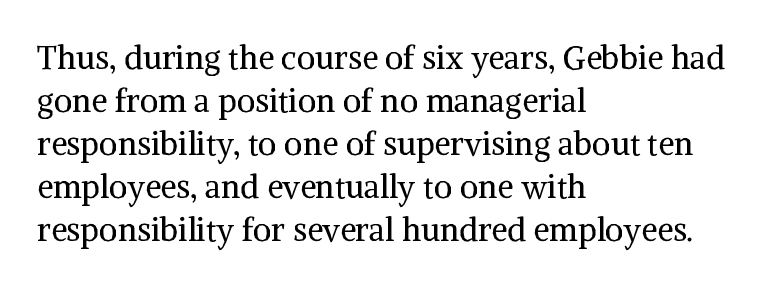
The text block is weighted toward the left margin, trailing off unevenly rightward. The characters are drawn with everyday or finer stroke widths. The letterforms sit shoulder to shoulder at normal distance. A typesetter would label this face a serif. The passage shown is not underscored anywhere. Think of a printed novel: that variable character pitch is what you see here.
